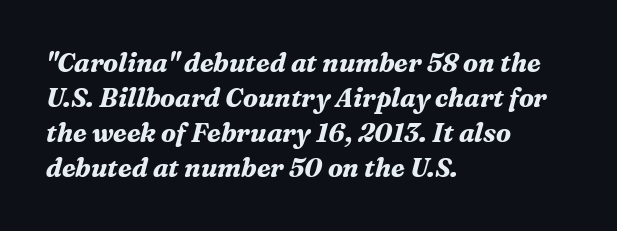
Check the space under the baseline: it is left empty. Layout note: lines flush left. The block of text has a typical density, with ordinary space between rows. Italic: yes, the glyphs are oblique. Strokes here are thick enough to call this a true bold.
